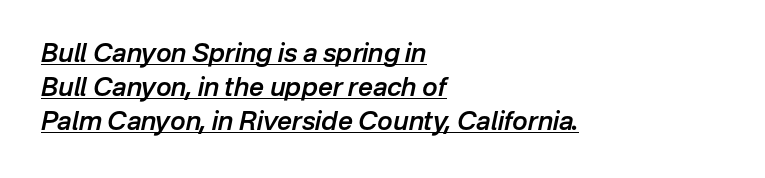
Every letter is mildly thick-stroked: semibold rather than bold. These characters rest on top of a visible drawn line. Compared with ordinary roman type, these characters are visibly tilted. Regular leading. The lines in this sample share a left origin and differ only in where they stop.
